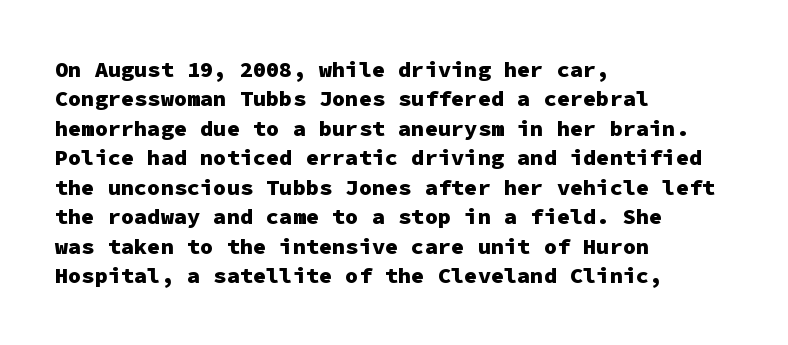
The vertical gap from one line to the next is medium. The rendering uses a bold face; every stroke is thick and dark. When letters stand straight like this, we call the style roman or upright. A typesetter would call this zero additional tracking.
